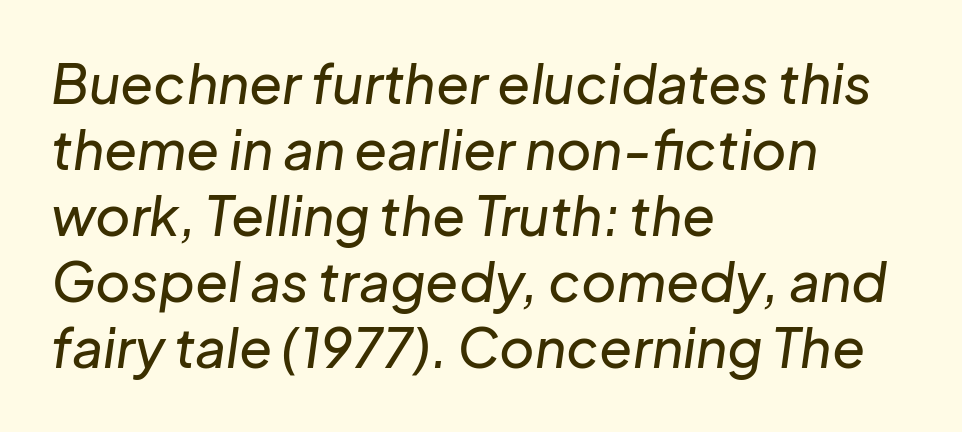
Here the designer chose a conventional face with non-uniform glyph widths. The specimen reads as italic at a glance. Any mark beneath the type? The region is blank. The text block is weighted toward the left margin, trailing off unevenly rightward. You could call the tracking neutral — neither tight nor loose.
